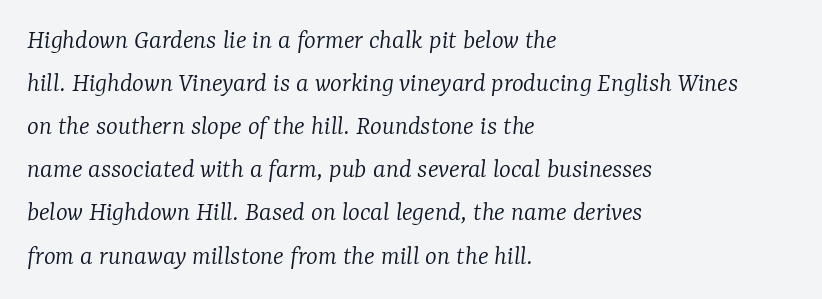
Varying glyph widths throughout — classic text-font behaviour. Letters have the restrained weight of plain body copy at most. These lines were composed using italics. Is there much room between lines? A standard amount, neither cramped nor airy.
